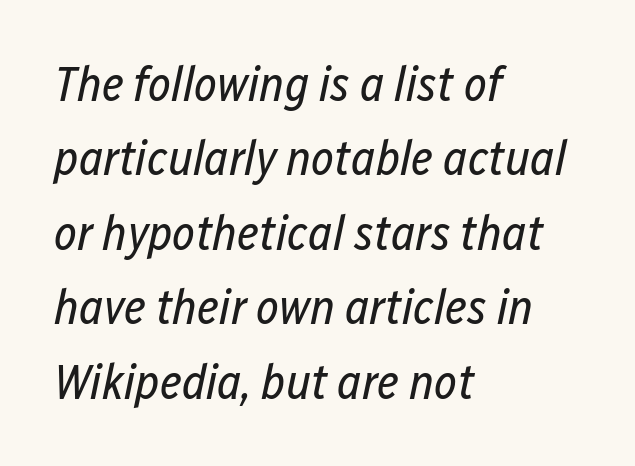
{"italic": "yes", "lean": "right", "slant_degrees": 12, "bold": "no", "weight": "regular", "width": "condensed", "stroke_contrast": "low", "x_height": "medium", "monospaced": "no", "underline": "no", "align": "left", "line_spacing": "normal", "line_spacing_ratio": 1.52, "letter_spacing": "normal", "letter_spacing_em": 0.0, "glyph_px": 49}
